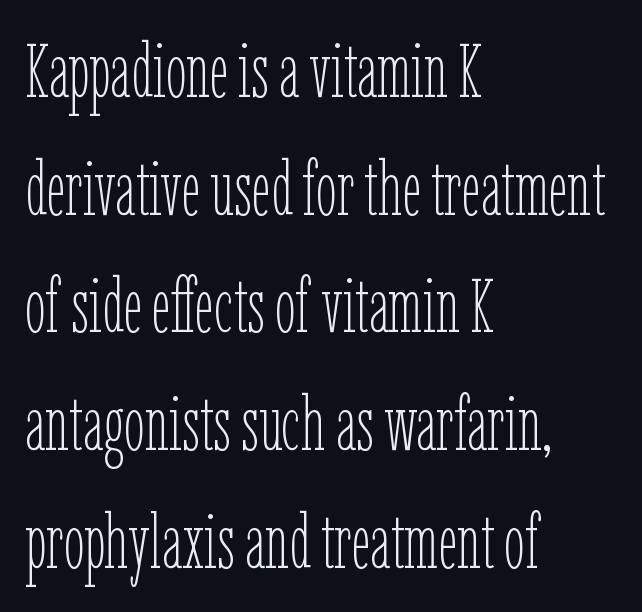
The image shows 75 px thin, condensed type, upright; set left-aligned, normal line spacing (1.57x), normal letter spacing, not underlined; low stroke contrast and a medium x-height.
